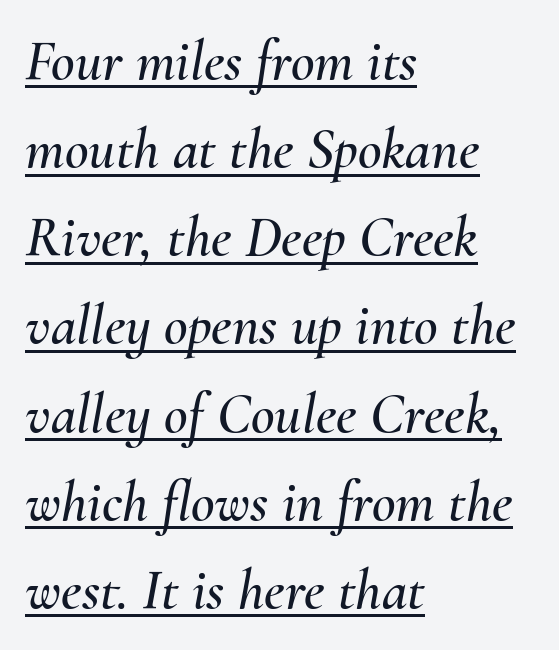
Q: Is the text italic (slanted)? A: Yes, it leans right by about 10 degrees.
Q: Is the text underlined? A: Yes.
Q: How is the paragraph aligned? A: Left-aligned.
Q: Is the spacing between letters normal or unusually wide? A: Normal.
Q: Is the spacing between lines tight, normal or loose? A: Normal.
Q: Width (condensed, normal, or wide)? A: Normal.
Q: Stroke contrast? A: Medium.
Q: x-height? A: Small.
Q: Monospaced? A: No.
